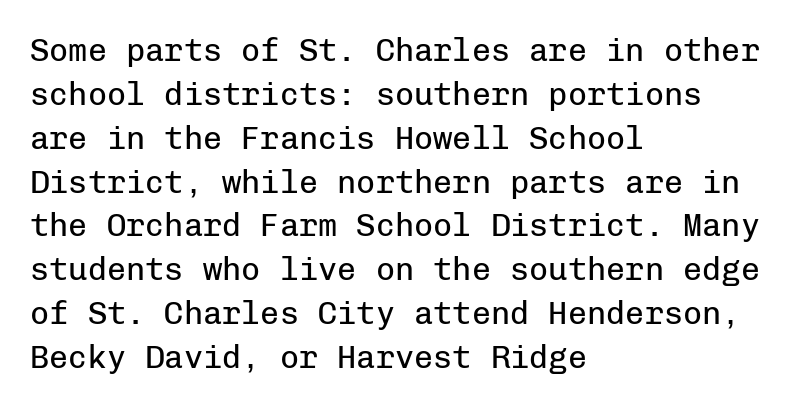
Notice how the passage keeps a crisp vertical edge on the left only. You could count columns in this text — the font is strictly monospaced. Weight: not bold — regular or lighter. The space directly below the letters is spotless. The space between consecutive lines is moderate. Nope, no serifs anywhere on these letters.
